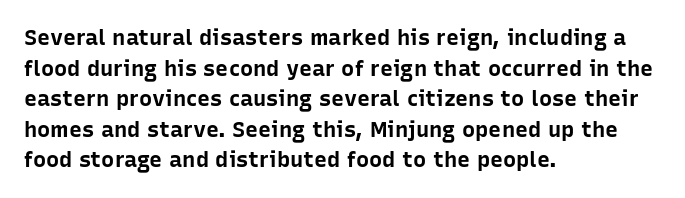
Q: Is the text bold? A: Yes.
Q: Is the text italic (slanted)? A: No, it is upright.
Q: Is the text underlined? A: No.
Q: How is the paragraph aligned? A: Left-aligned.
Q: Is the spacing between letters normal or unusually wide? A: Normal.
Q: Is the spacing between lines tight, normal or loose? A: Normal.
